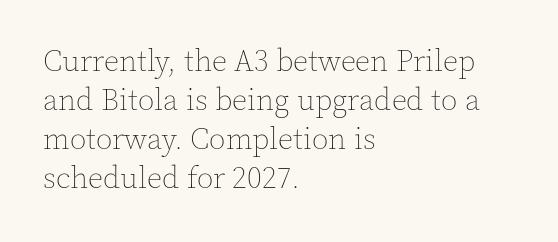
The image shows 30 px thin type, upright; set left-aligned, normal line spacing (1.3x), normal letter spacing, not underlined; a medium x-height.
